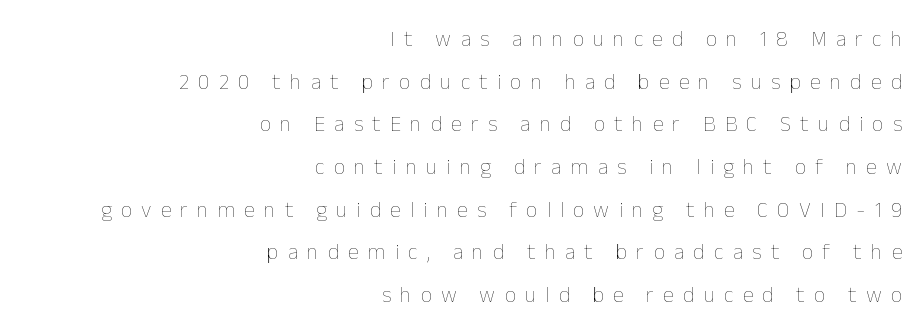
{"italic": "no", "bold": "no", "underline": "no", "align": "right", "line_spacing": "loose", "line_spacing_ratio": 1.94, "letter_spacing": "wide", "letter_spacing_em": 0.42, "glyph_px": 22}
